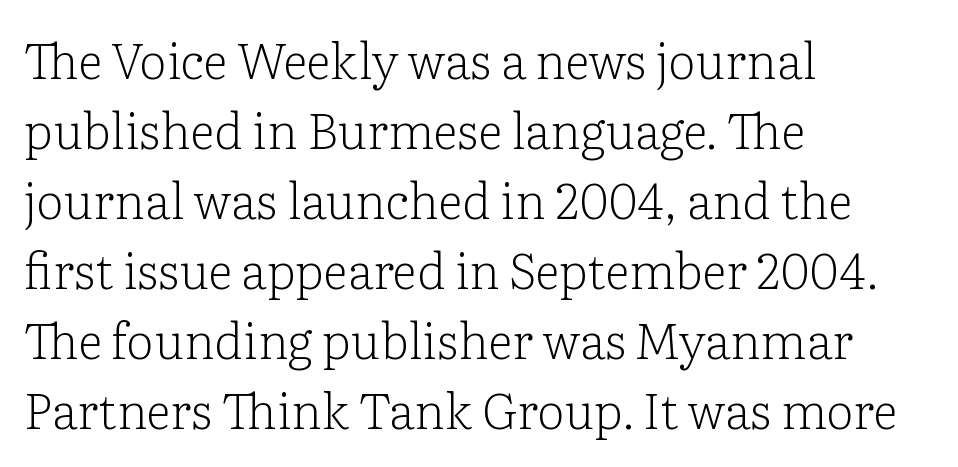
Q: Is the text bold? A: No.
Q: Is the text italic (slanted)? A: No, it is upright.
Q: Is the typeface a serif or a sans-serif typeface? A: Serif.
Q: Is the text underlined? A: No.
Q: How is the paragraph aligned? A: Left-aligned.
Q: Is the spacing between letters normal or unusually wide? A: Normal.
Q: Is the spacing between lines tight, normal or loose? A: Normal.
Q: Width (condensed, normal, or wide)? A: Normal.
Q: Stroke contrast? A: Low.
Q: x-height? A: Medium.
Q: Monospaced? A: No.
